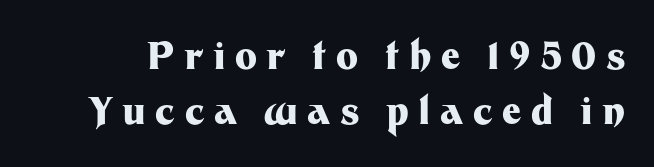
The image shows 37 px heavy sans-serif type, upright; set normal line spacing (1.49x), unusually wide letter spacing (+0.26 em), not underlined; medium stroke contrast and a medium x-height.
